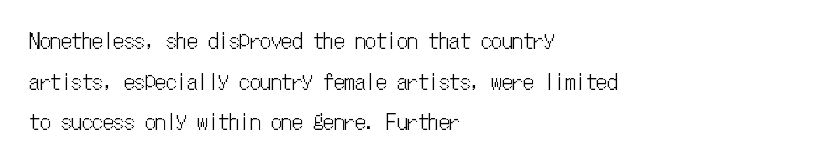
The image shows 21 px text type, upright; set left-aligned, loose line spacing (1.94x), normal letter spacing, not underlined.
